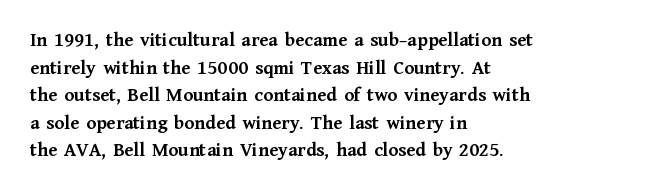
Is the letter spacing exaggerated? No — it looks like the ordinary default. Does the weight exceed regular? Yes, all the way to bold. Layout note: lines flush left. Notice how the stems are strictly vertical — no italics here.
